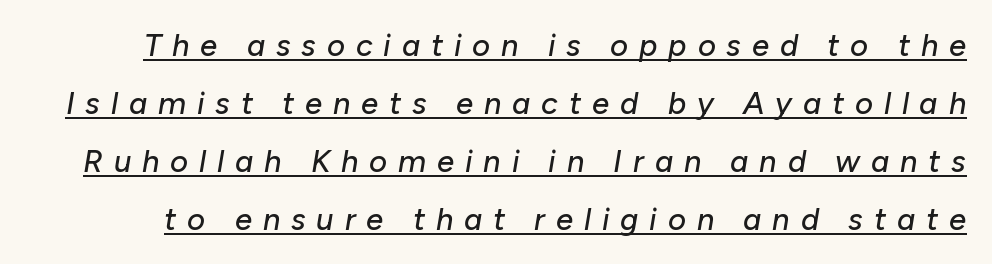
Q: Is the text italic (slanted)? A: Yes, it leans right by about 10 degrees.
Q: Is the text underlined? A: Yes.
Q: Is the spacing between letters normal or unusually wide? A: Unusually wide.
Q: Width (condensed, normal, or wide)? A: Normal.
Q: Stroke contrast? A: Low.
Q: x-height? A: Medium.
Q: Monospaced? A: No.
